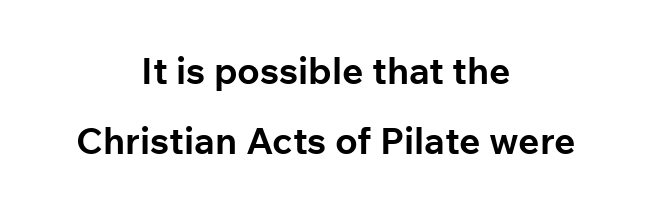
Q: Is the text bold? A: Yes.
Q: Is the text italic (slanted)? A: No, it is upright.
Q: Is the typeface a serif or a sans-serif typeface? A: Sans-serif.
Q: Is the text underlined? A: No.
Q: How is the paragraph aligned? A: Centered.
Q: Is the spacing between letters normal or unusually wide? A: Normal.
Q: Width (condensed, normal, or wide)? A: Normal.
Q: Stroke contrast? A: Low.
Q: x-height? A: Medium.
Q: Monospaced? A: No.
